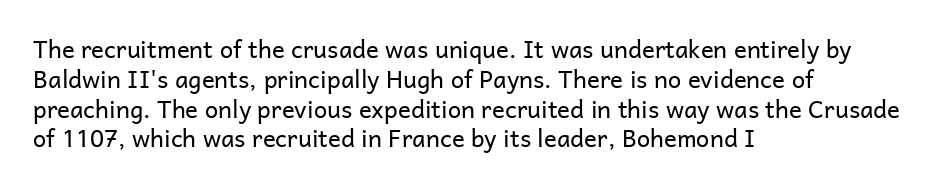
{"italic": "no", "bold": "no", "underline": "no", "align": "left", "line_spacing_ratio": 1.24, "letter_spacing": "normal", "letter_spacing_em": 0.0, "glyph_px": 24}
